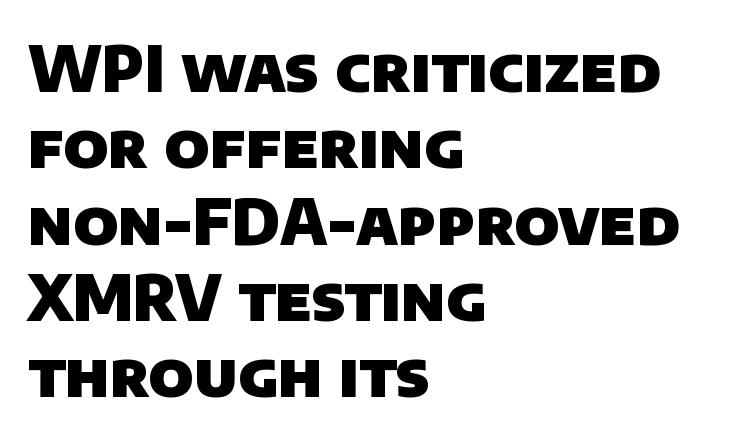
The image shows 62 px heavy sans-serif type; set left-aligned, line spacing 1.23x, normal letter spacing, not underlined; low stroke contrast and a large x-height.
